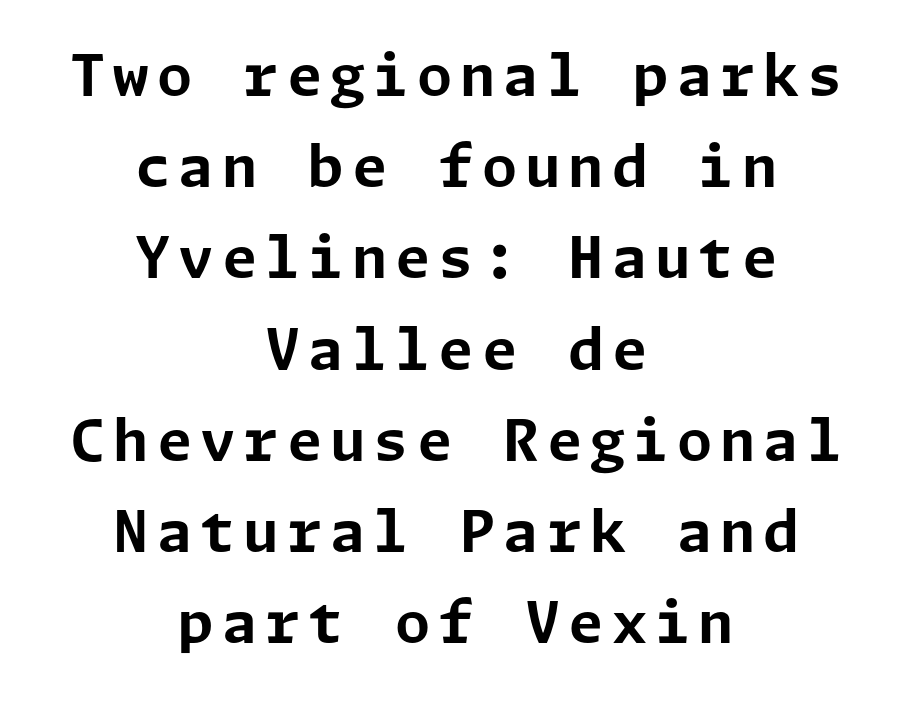
The type family on display is of the sans-serif kind. Centered paragraph, ragged on both sides. Notice how descenders clear the ascenders below comfortably — that's standard leading. Does the weight exceed regular? Yes, all the way to bold.
